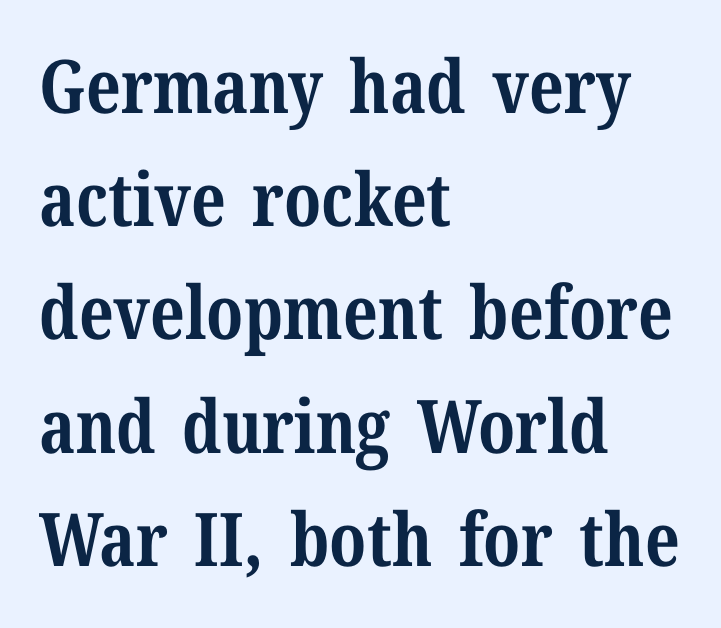
Q: Is the text bold? A: Yes.
Q: Is the text italic (slanted)? A: No, it is upright.
Q: Is the typeface a serif or a sans-serif typeface? A: Serif.
Q: Is the text underlined? A: No.
Q: How is the paragraph aligned? A: Left-aligned.
Q: Is the spacing between letters normal or unusually wide? A: Normal.
Q: Is the spacing between lines tight, normal or loose? A: Normal.
Q: Width (condensed, normal, or wide)? A: Normal.
Q: Stroke contrast? A: Medium.
Q: x-height? A: Medium.
Q: Monospaced? A: No.
